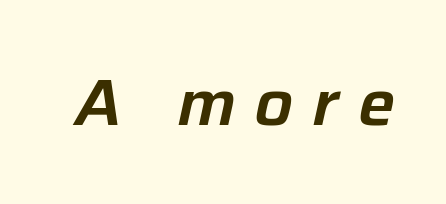
Q: Is the text italic (slanted)? A: Yes, it leans right by about 12 degrees.
Q: Is the text underlined? A: No.
Q: Is the spacing between letters normal or unusually wide? A: Unusually wide.
Q: Width (condensed, normal, or wide)? A: Normal.
Q: Stroke contrast? A: Low.
Q: x-height? A: Medium.
Q: Monospaced? A: No.
